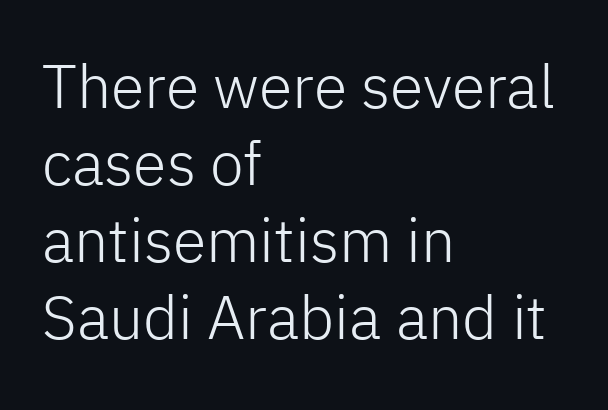
Q: Is the text bold? A: No.
Q: Is the text italic (slanted)? A: No, it is upright.
Q: Is the typeface a serif or a sans-serif typeface? A: Sans-serif.
Q: Is the text underlined? A: No.
Q: How is the paragraph aligned? A: Left-aligned.
Q: Is the spacing between letters normal or unusually wide? A: Normal.
Q: Is the spacing between lines tight, normal or loose? A: Normal.
Q: Width (condensed, normal, or wide)? A: Normal.
Q: Stroke contrast? A: Low.
Q: x-height? A: Medium.
Q: Monospaced? A: No.
